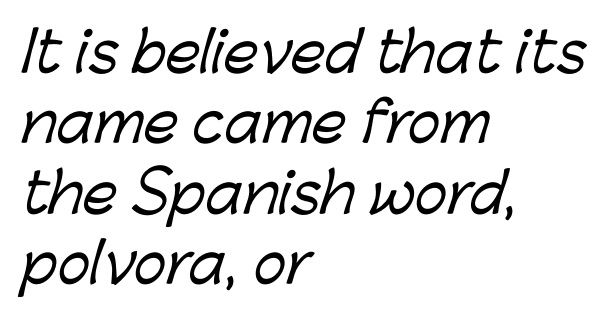
Q: Is the typeface a serif or a sans-serif typeface? A: Sans-serif.
Q: Is the text underlined? A: No.
Q: How is the paragraph aligned? A: Left-aligned.
Q: Is the spacing between letters normal or unusually wide? A: Normal.
Q: Is the spacing between lines tight, normal or loose? A: Normal.
Q: Width (condensed, normal, or wide)? A: Normal.
Q: Stroke contrast? A: Low.
Q: x-height? A: Medium.
Q: Monospaced? A: No.
